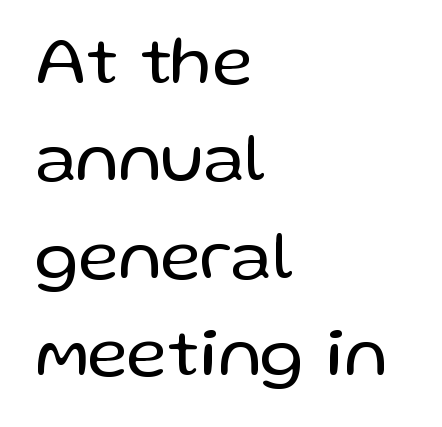
{"serif": "no", "italic": "no", "bold": "no", "weight": "regular", "width": "normal", "stroke_contrast": "low", "x_height": "medium", "monospaced": "no", "underline": "no", "align": "left", "line_spacing": "normal", "line_spacing_ratio": 1.39, "letter_spacing": "normal", "letter_spacing_em": 0.0, "glyph_px": 70}
